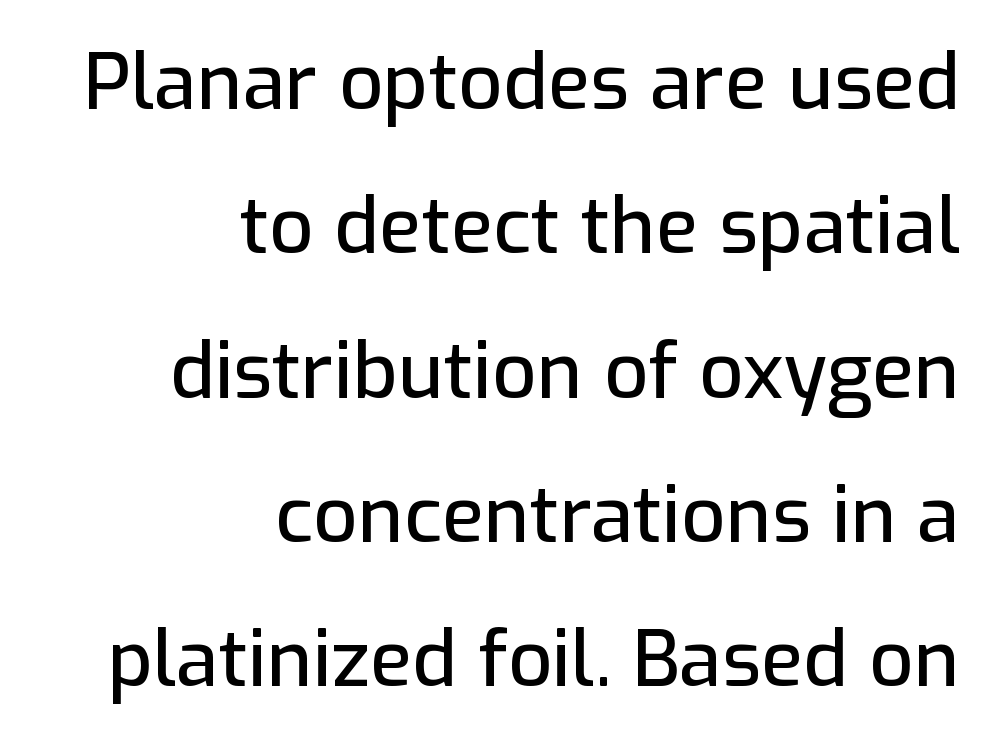
{"serif": "no", "italic": "no", "width": "normal", "stroke_contrast": "low", "x_height": "medium", "monospaced": "no", "underline": "no", "align": "right", "line_spacing_ratio": 1.85, "letter_spacing": "normal", "letter_spacing_em": 0.0, "glyph_px": 78}
